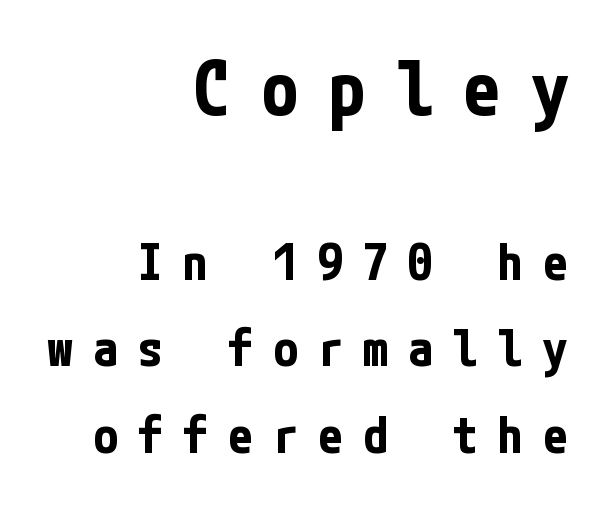
The image shows 75 px bold, condensed sans-serif type, upright; set right-aligned, line spacing 1.73x, unusually wide letter spacing (+0.4 em), not underlined; the first (top) block is 1.5x larger; low stroke contrast and a medium x-height.
